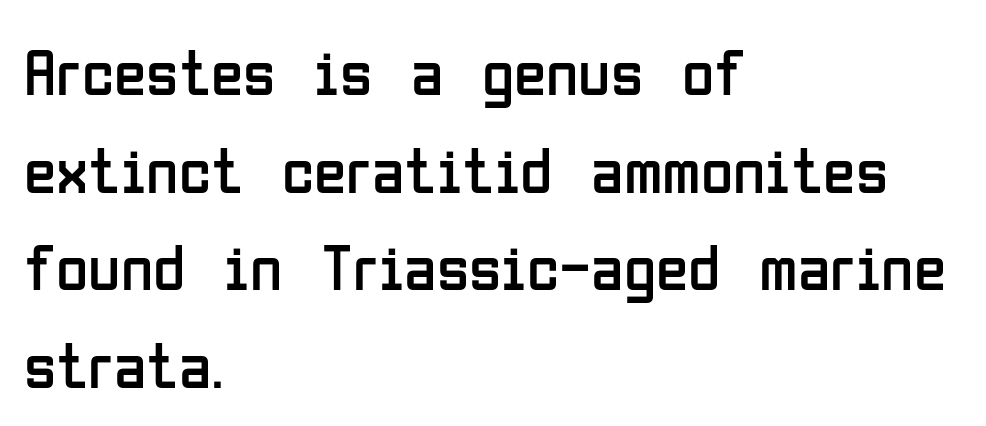
The passage shown is typeset with a sans-serif family. The string is rendered with underlining switched off. Upright lettering throughout. Is the letter spacing exaggerated? No — it looks like the ordinary default.
